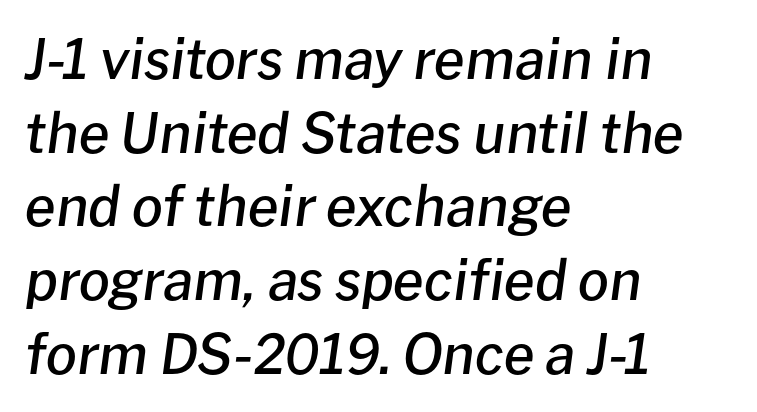
{"italic": "yes", "lean": "right", "slant_degrees": 8, "bold": "semi", "weight": "semibold", "width": "normal", "stroke_contrast": "low", "x_height": "medium", "monospaced": "no", "underline": "no", "align": "left", "line_spacing": "normal", "line_spacing_ratio": 1.34, "letter_spacing": "normal", "letter_spacing_em": 0.0, "glyph_px": 55}
